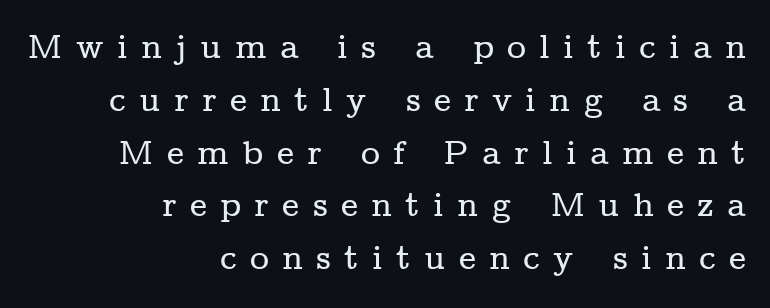
{"serif": "yes", "italic": "no", "width": "wide", "stroke_contrast": "low", "x_height": "medium", "monospaced": "no", "underline": "no", "align": "right", "line_spacing": "normal", "line_spacing_ratio": 1.6, "letter_spacing": "wide", "letter_spacing_em": 0.4, "glyph_px": 33}
